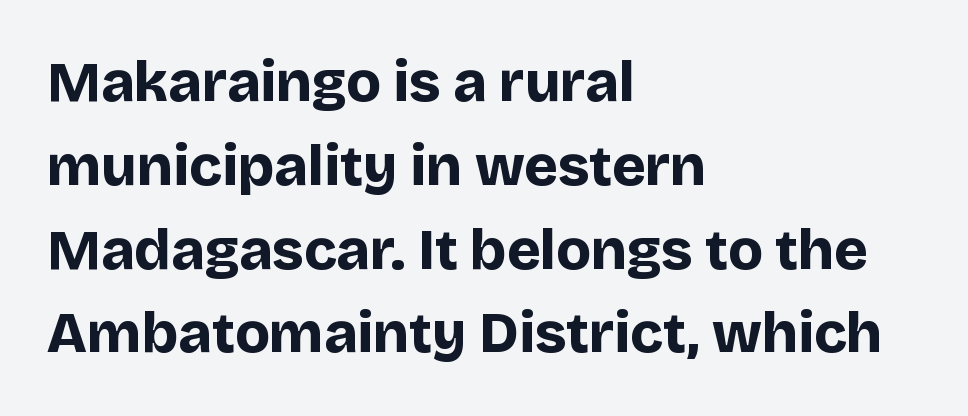
Only glyphs here, with clear space below each row. Heavy, bold letterforms. The compositor pushed each line to the left boundary. This sample uses an upright cut, with every glyph sitting square on the baseline.
